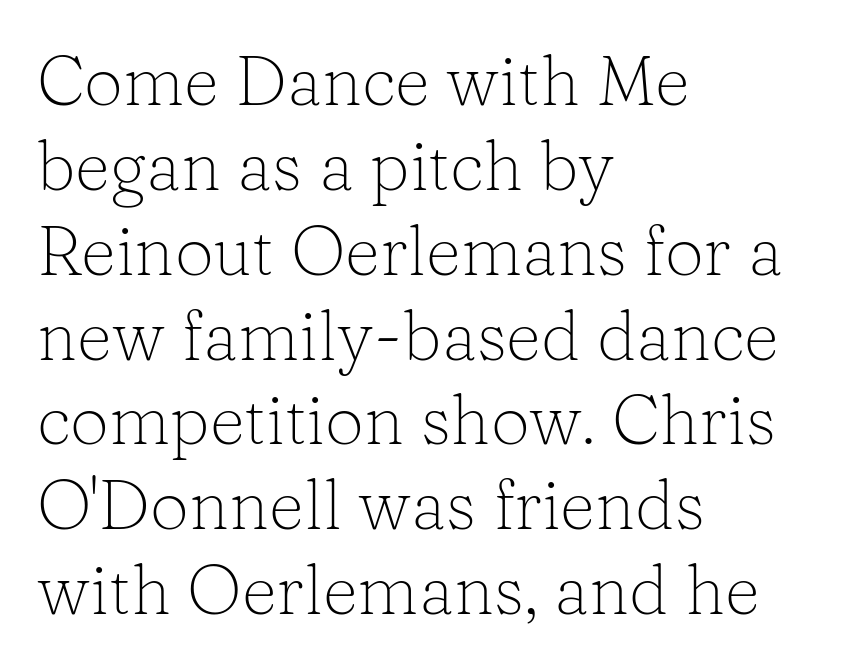
Q: Is the text bold? A: No.
Q: Is the text italic (slanted)? A: No, it is upright.
Q: Is the typeface a serif or a sans-serif typeface? A: Serif.
Q: Is the text underlined? A: No.
Q: How is the paragraph aligned? A: Left-aligned.
Q: Is the spacing between letters normal or unusually wide? A: Normal.
Q: Width (condensed, normal, or wide)? A: Normal.
Q: Stroke contrast? A: Low.
Q: x-height? A: Medium.
Q: Monospaced? A: No.
